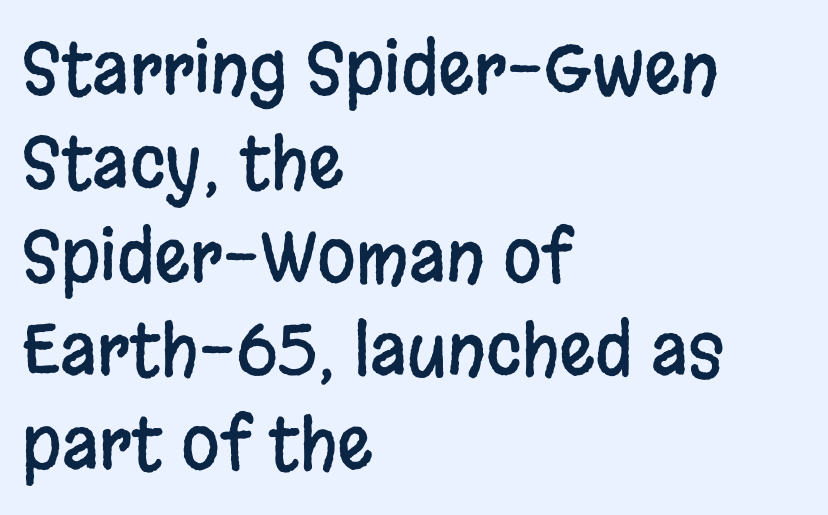
Q: Is the text italic (slanted)? A: No, it is upright.
Q: Is the typeface a serif or a sans-serif typeface? A: Sans-serif.
Q: Is the text underlined? A: No.
Q: How is the paragraph aligned? A: Left-aligned.
Q: Is the spacing between letters normal or unusually wide? A: Normal.
Q: Is the spacing between lines tight, normal or loose? A: Normal.
Q: Width (condensed, normal, or wide)? A: Condensed.
Q: Stroke contrast? A: Low.
Q: x-height? A: Large.
Q: Monospaced? A: No.
